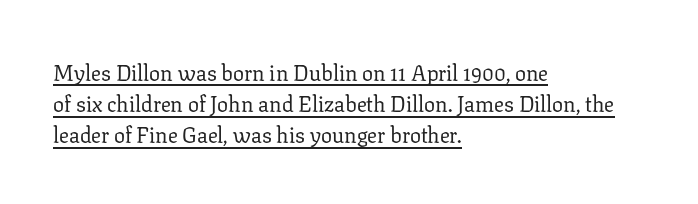
The image shows 22 px text type, upright; set left-aligned, normal line spacing (1.42x), normal letter spacing, underlined.
